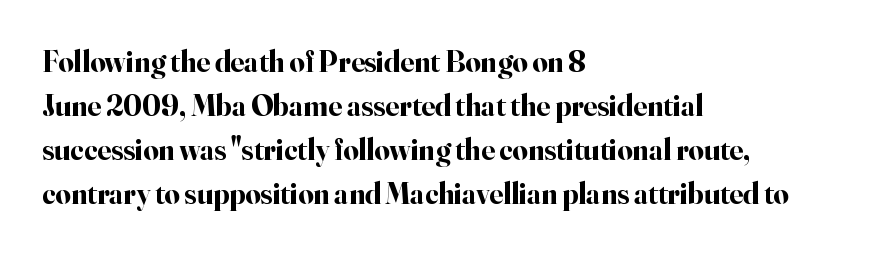
{"serif": "yes", "italic": "no", "bold": "yes", "weight": "bold", "width": "normal", "stroke_contrast": "high", "x_height": "small", "monospaced": "no", "underline": "no", "align": "left", "line_spacing": "normal", "line_spacing_ratio": 1.47, "letter_spacing": "normal", "letter_spacing_em": 0.0, "glyph_px": 30}
